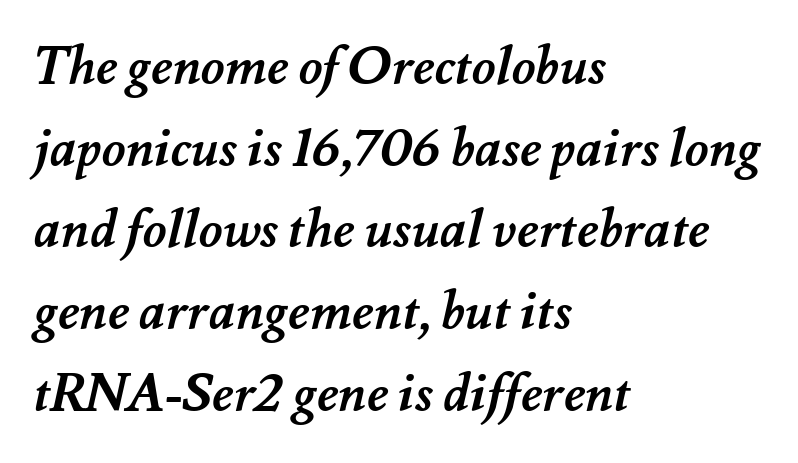
The image shows 52 px semibold type; set left-aligned, normal line spacing (1.57x), normal letter spacing, not underlined; medium stroke contrast and a small x-height.
